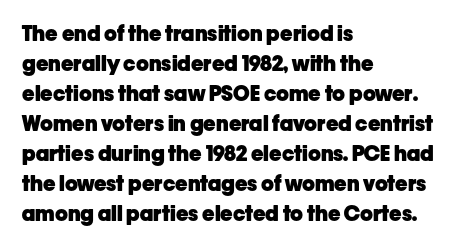
{"italic": "no", "bold": "yes", "underline": "no", "align": "left", "line_spacing": "normal", "line_spacing_ratio": 1.43, "letter_spacing": "normal", "letter_spacing_em": 0.0, "glyph_px": 21}
